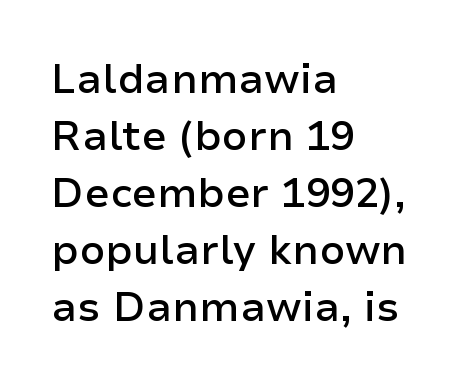
Q: Is the text bold? A: Semi-bold.
Q: Is the text italic (slanted)? A: No, it is upright.
Q: Is the typeface a serif or a sans-serif typeface? A: Sans-serif.
Q: Is the text underlined? A: No.
Q: How is the paragraph aligned? A: Left-aligned.
Q: Is the spacing between letters normal or unusually wide? A: Normal.
Q: Is the spacing between lines tight, normal or loose? A: Normal.
Q: Width (condensed, normal, or wide)? A: Normal.
Q: Stroke contrast? A: Low.
Q: x-height? A: Medium.
Q: Monospaced? A: No.
